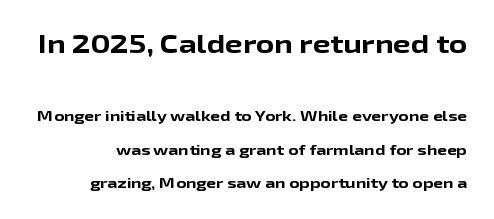
{"italic": "no", "bold": "yes", "underline": "no", "line_spacing": "loose", "line_spacing_ratio": 2.38, "letter_spacing": "normal", "letter_spacing_em": 0.0, "larger_block": "first", "size_ratio": 1.79, "glyph_px": 25}
